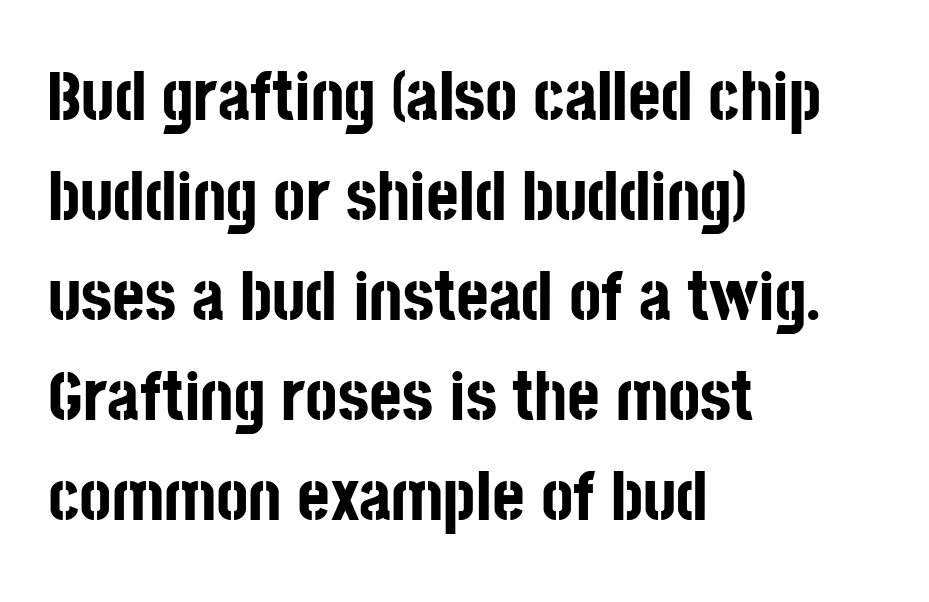
Strong, thick strokes mark this as bold type. The tracking reads as untouched default to a designer's eye. Line starts are locked; line ends wander. The letters stand upright; this is a roman face. Normally led — the rows are evenly, conventionally spaced.
